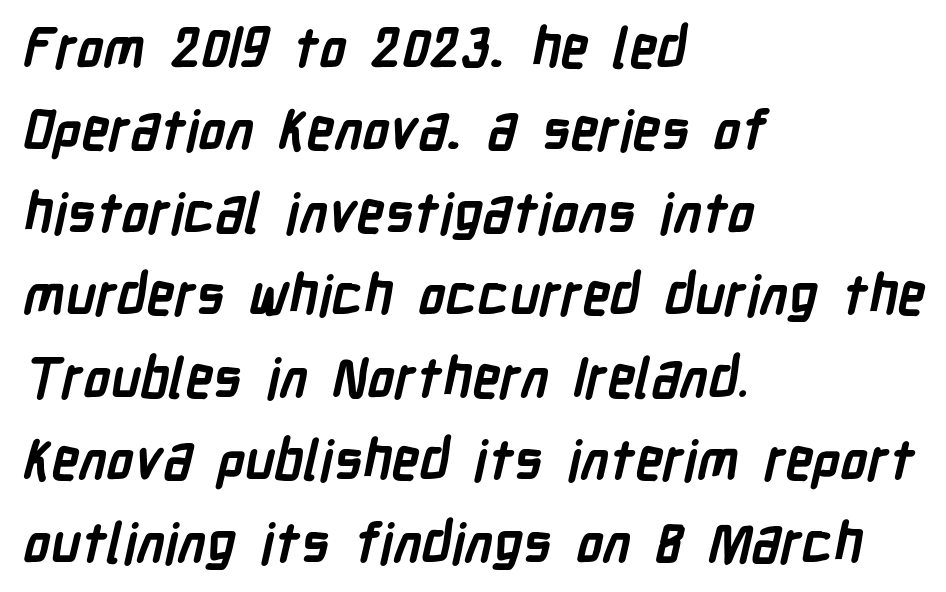
{"serif": "no", "bold": "yes", "weight": "semibold", "width": "condensed", "stroke_contrast": "low", "x_height": "medium", "monospaced": "no", "underline": "no", "align": "left", "line_spacing": "normal", "line_spacing_ratio": 1.5, "letter_spacing": "normal", "letter_spacing_em": 0.0, "glyph_px": 55}
